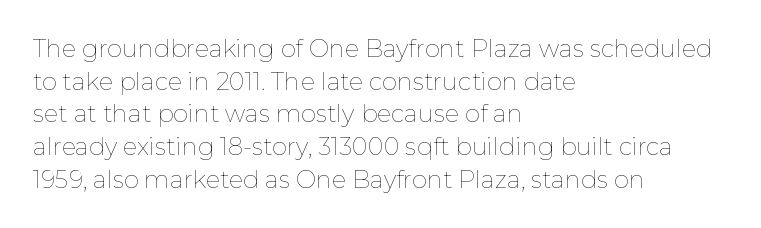
Plain, unruled lines of type. Ordinary non-slanted type is in use. Does extra space separate the letters? No, they use regular spacing. This is not heavy type; no bold has been used. These lines sit exactly where default settings would place them. Reading down the block, your eye returns to a fixed left position each line.
